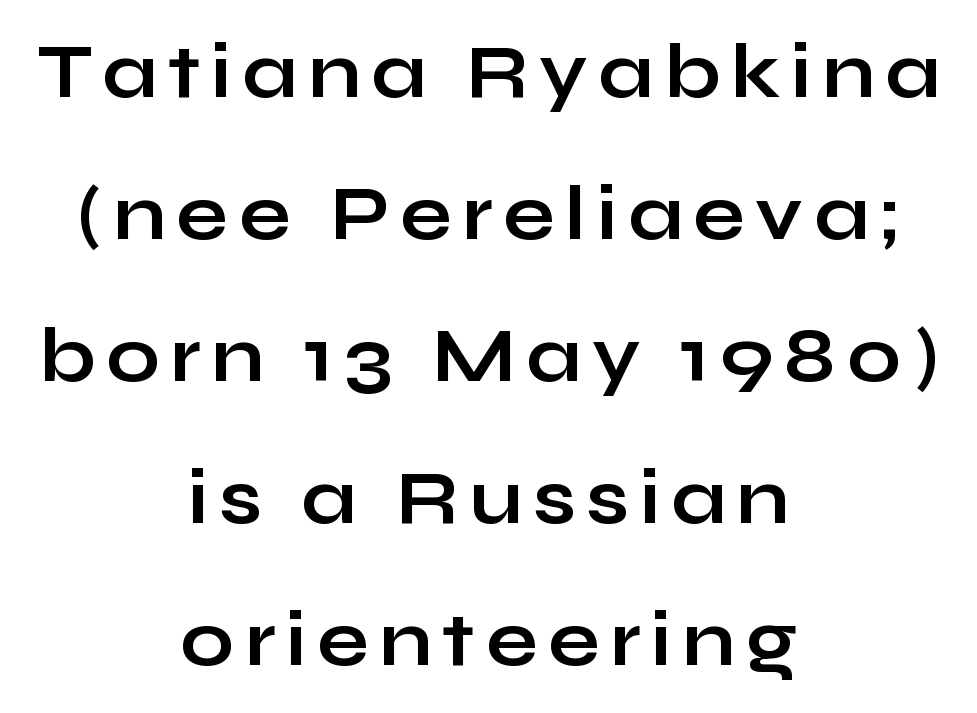
Only glyphs here, with clear space below each row. Look at the bottom of the vertical strokes: they stop flat, with no serifs. Posture: upright roman. Character widths vary here, with narrow letters taking less room than wide ones.
